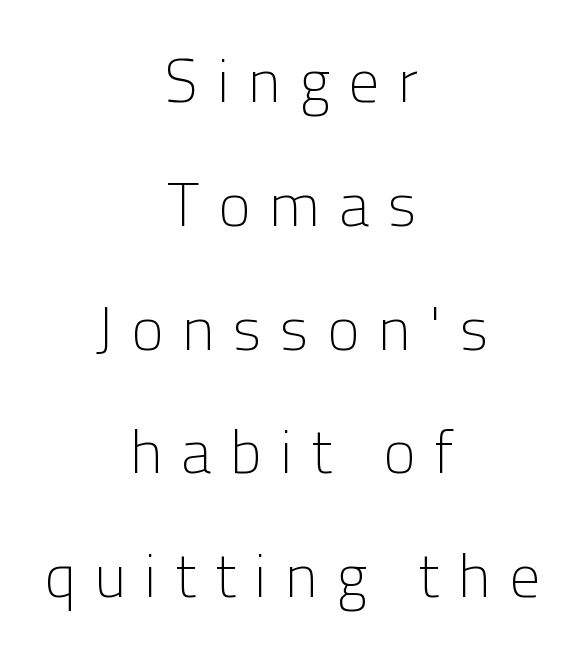
{"serif": "no", "italic": "no", "bold": "no", "weight": "light", "width": "normal", "stroke_contrast": "low", "x_height": "medium", "monospaced": "no", "underline": "no", "align": "center", "line_spacing": "loose", "line_spacing_ratio": 2.03, "letter_spacing": "wide", "letter_spacing_em": 0.31, "glyph_px": 61}
